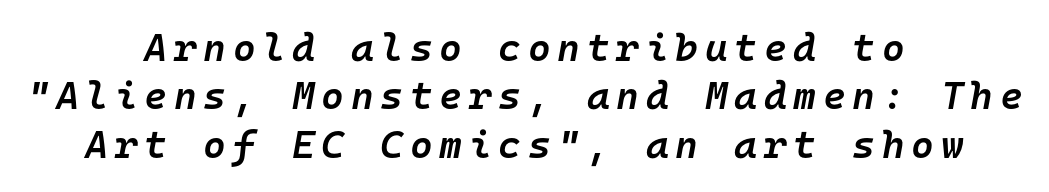
{"italic": "yes", "lean": "right", "slant_degrees": 10, "bold": "semi", "weight": "semibold", "width": "normal", "stroke_contrast": "low", "x_height": "medium", "monospaced": "yes", "underline": "no", "align": "center", "line_spacing_ratio": 1.24, "glyph_px": 39}
